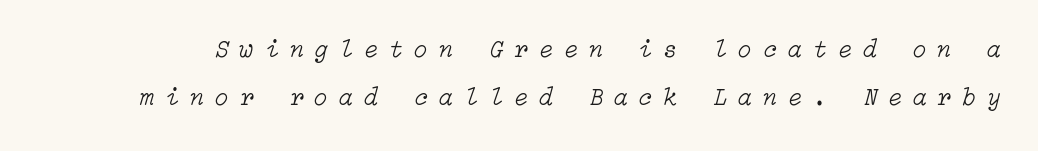
The image shows 25 px text type, italic (leaning right); set loose line spacing (1.94x), unusually wide letter spacing (+0.45 em), not underlined.
